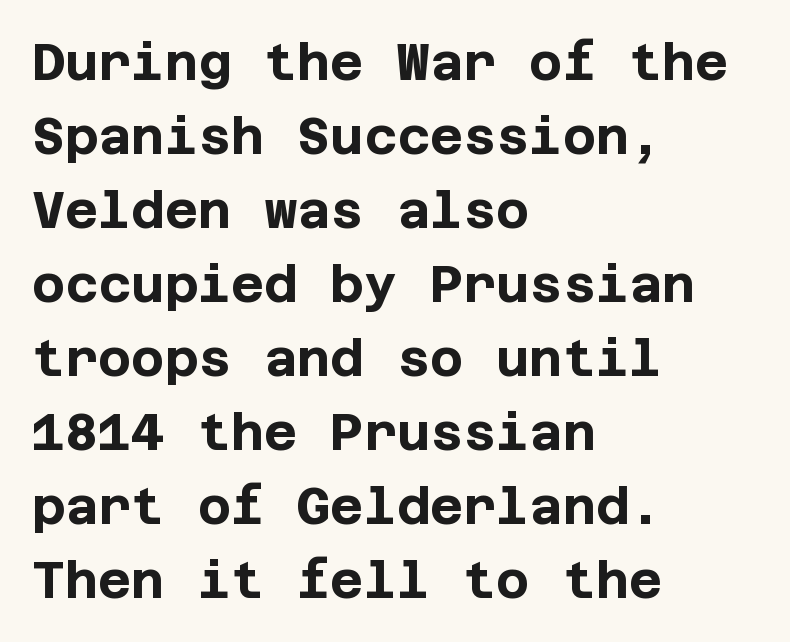
{"serif": "no", "italic": "no", "bold": "yes", "weight": "bold", "width": "normal", "stroke_contrast": "low", "x_height": "large", "underline": "no", "align": "left", "line_spacing": "normal", "line_spacing_ratio": 1.45, "letter_spacing": "normal", "letter_spacing_em": 0.0, "glyph_px": 51}
